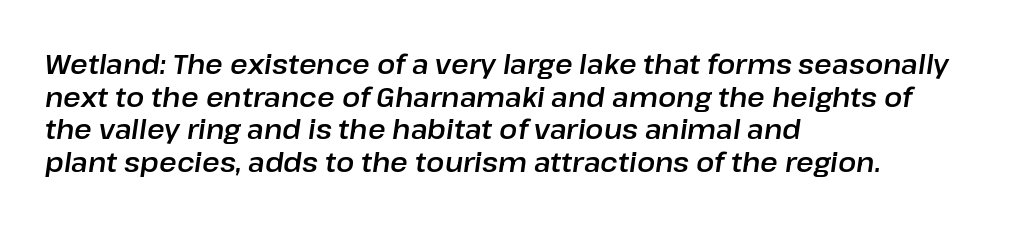
Default kerning and tracking; the words read as compact shapes. Would a proofreader flag this as italicized? Yes. Unmarked baselines from the first word to the last. Layout note: lines flush left.
